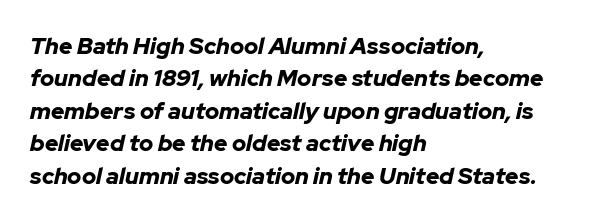
The image shows 23 px bold type, italic (leaning right); set left-aligned, normal line spacing (1.41x), normal letter spacing, not underlined.
